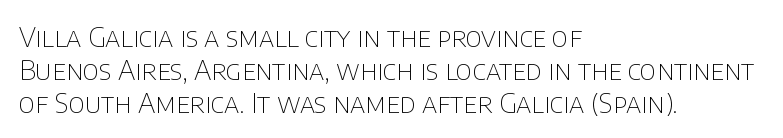
{"italic": "no", "bold": "no", "underline": "no", "align": "left", "line_spacing_ratio": 1.22, "letter_spacing": "normal", "letter_spacing_em": 0.0, "glyph_px": 27}
